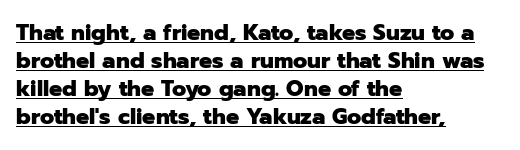
The image shows 22 px bold type, upright; set left-aligned, normal line spacing (1.27x), normal letter spacing, underlined.
